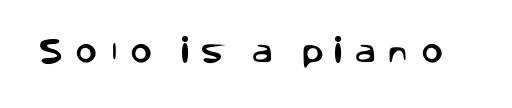
Q: Is the text italic (slanted)? A: No, it is upright.
Q: Is the text underlined? A: No.
Q: Is the spacing between letters normal or unusually wide? A: Unusually wide.
